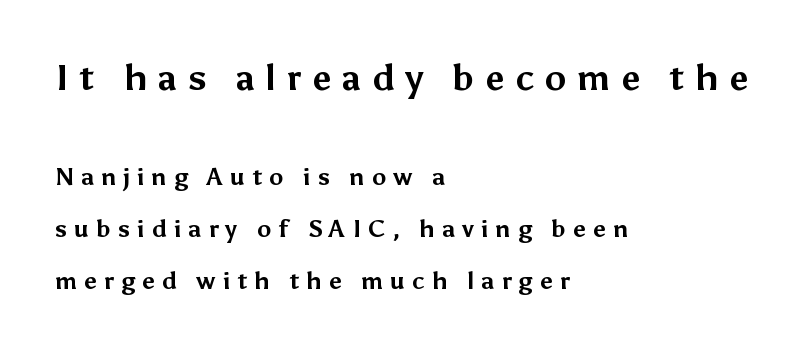
Q: Is the text bold? A: Yes.
Q: Is the text italic (slanted)? A: No, it is upright.
Q: Is the typeface a serif or a sans-serif typeface? A: Sans-serif.
Q: Is the text underlined? A: No.
Q: How is the paragraph aligned? A: Left-aligned.
Q: Is the spacing between letters normal or unusually wide? A: Unusually wide.
Q: Is the spacing between lines tight, normal or loose? A: Loose.
Q: Which block of text is set in a larger size, the first (top) or the second (bottom)? A: The first (top) one.
Q: Width (condensed, normal, or wide)? A: Normal.
Q: Stroke contrast? A: Medium.
Q: x-height? A: Medium.
Q: Monospaced? A: No.
